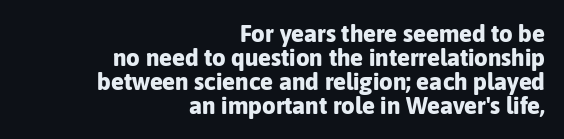
Q: Is the text bold? A: Yes.
Q: Is the text italic (slanted)? A: No, it is upright.
Q: Is the text underlined? A: No.
Q: How is the paragraph aligned? A: Right-aligned.
Q: Is the spacing between letters normal or unusually wide? A: Normal.
Q: Is the spacing between lines tight, normal or loose? A: Tight.
